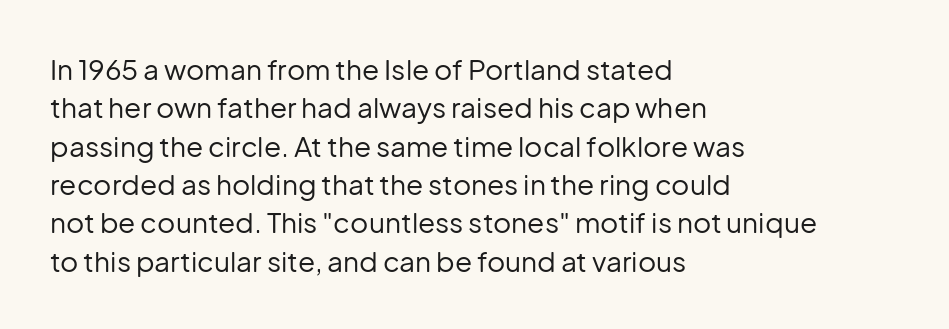
{"serif": "no", "italic": "no", "bold": "no", "weight": "regular", "width": "normal", "stroke_contrast": "low", "x_height": "medium", "monospaced": "no", "underline": "no", "align": "left", "line_spacing": "normal", "line_spacing_ratio": 1.37, "letter_spacing": "normal", "letter_spacing_em": 0.0, "glyph_px": 28}
